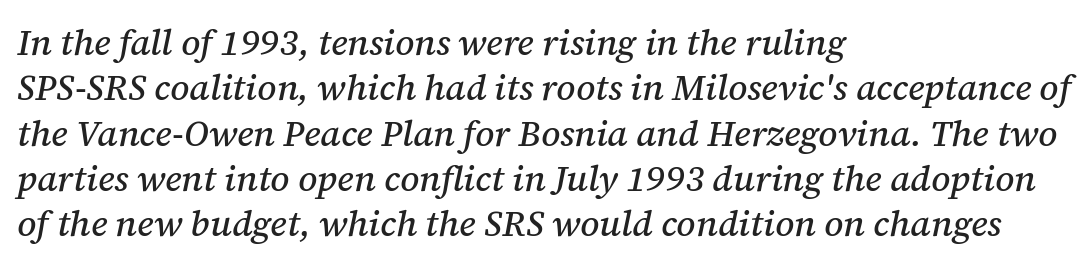
{"serif": "yes", "italic": "yes", "lean": "right", "slant_degrees": 12, "width": "normal", "stroke_contrast": "medium", "x_height": "medium", "monospaced": "no", "underline": "no", "align": "left", "line_spacing": "normal", "line_spacing_ratio": 1.26, "letter_spacing": "normal", "letter_spacing_em": 0.0, "glyph_px": 36}
